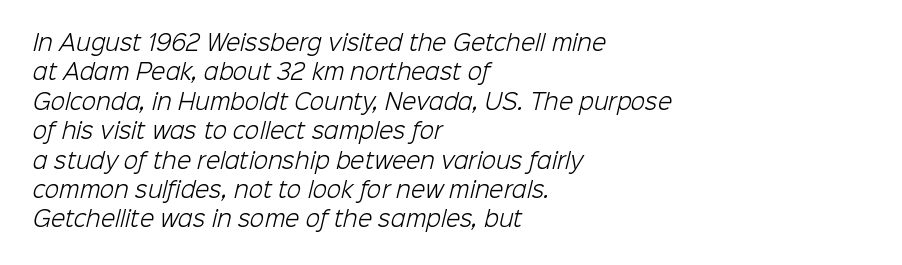
{"bold": "no", "underline": "no", "align": "left", "line_spacing": "normal", "line_spacing_ratio": 1.4, "letter_spacing": "normal", "letter_spacing_em": 0.0, "glyph_px": 21}
